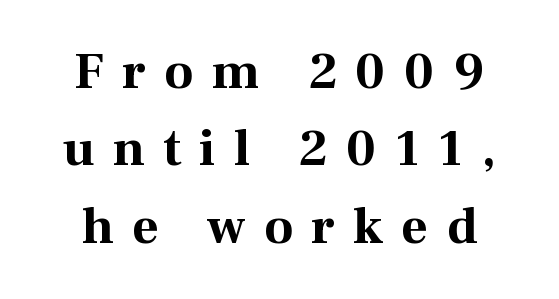
Q: Is the text bold? A: Yes.
Q: Is the text italic (slanted)? A: No, it is upright.
Q: Is the typeface a serif or a sans-serif typeface? A: Serif.
Q: Is the text underlined? A: No.
Q: How is the paragraph aligned? A: Centered.
Q: Is the spacing between letters normal or unusually wide? A: Unusually wide.
Q: Is the spacing between lines tight, normal or loose? A: Normal.
Q: Width (condensed, normal, or wide)? A: Normal.
Q: Stroke contrast? A: Medium.
Q: x-height? A: Medium.
Q: Monospaced? A: No.
